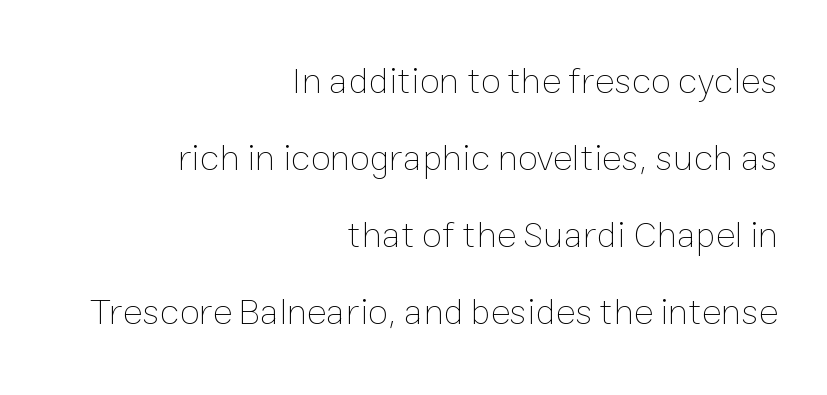
Q: Is the text bold? A: No.
Q: Is the text italic (slanted)? A: No, it is upright.
Q: Is the text underlined? A: No.
Q: How is the paragraph aligned? A: Right-aligned.
Q: Is the spacing between letters normal or unusually wide? A: Normal.
Q: Is the spacing between lines tight, normal or loose? A: Loose.
Q: Width (condensed, normal, or wide)? A: Normal.
Q: Stroke contrast? A: Low.
Q: x-height? A: Medium.
Q: Monospaced? A: No.
